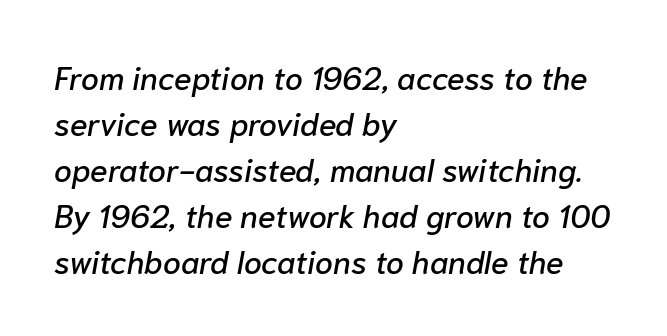
The face used here is proportionally spaced, like ordinary book or web type. Each word holds together tightly as a unit, with standard inter-letter gaps. Whoever set this chose a conventional vertical rhythm. This rendering features lettering with no underline. The compositor pushed each line to the left boundary. In terms of posture, this sample is oblique.
